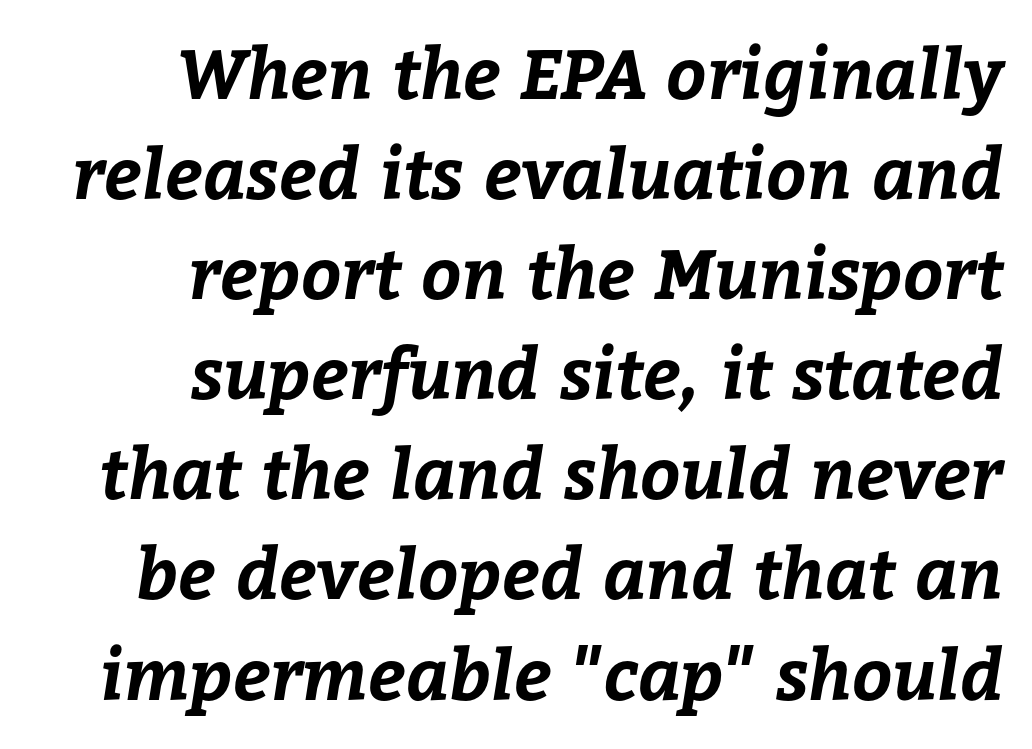
The image shows 70 px bold type; set right-aligned, normal line spacing (1.43x), normal letter spacing, not underlined; low stroke contrast and a medium x-height.
